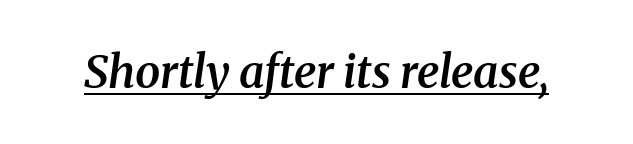
Think of a printed novel: that variable character pitch is what you see here. Weight: semibold (demi). The specimen reads as italic at a glance. The letters sit at their default tracking, neither squeezed nor spread. A continuous stroke trails under the words, as in a hyperlink.
